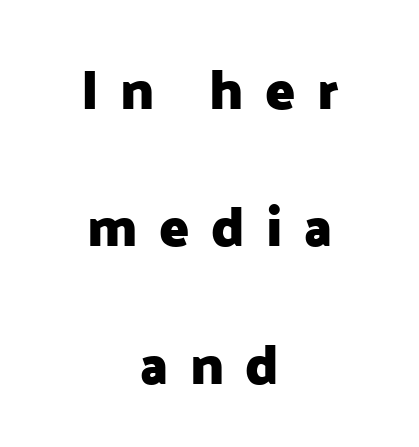
Q: Is the text bold? A: Yes.
Q: Is the text italic (slanted)? A: No, it is upright.
Q: Is the typeface a serif or a sans-serif typeface? A: Sans-serif.
Q: Is the text underlined? A: No.
Q: How is the paragraph aligned? A: Centered.
Q: Is the spacing between letters normal or unusually wide? A: Unusually wide.
Q: Is the spacing between lines tight, normal or loose? A: Loose.
Q: Width (condensed, normal, or wide)? A: Normal.
Q: Stroke contrast? A: Low.
Q: x-height? A: Medium.
Q: Monospaced? A: No.
